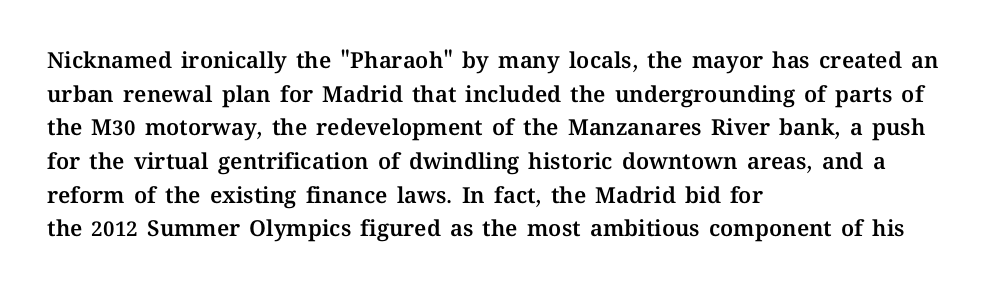
One glance says typical: line gaps are just what's usual. The letters stand upright; this is a roman face. The gap between lines stays unmarked. These lines keep a tight, regular rhythm from letter to letter. Casual observation: everything's shoved over to the left.
